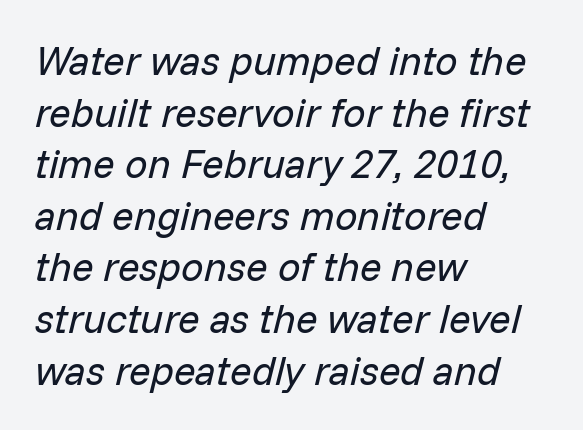
Q: Is the text bold? A: No.
Q: Is the text italic (slanted)? A: Yes, it leans right by about 14 degrees.
Q: Is the text underlined? A: No.
Q: How is the paragraph aligned? A: Left-aligned.
Q: Is the spacing between letters normal or unusually wide? A: Normal.
Q: Is the spacing between lines tight, normal or loose? A: Normal.
Q: Width (condensed, normal, or wide)? A: Normal.
Q: Stroke contrast? A: Low.
Q: x-height? A: Medium.
Q: Monospaced? A: No.
